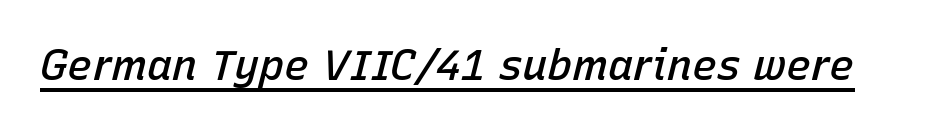
Q: Is the text bold? A: Semi-bold.
Q: Is the text italic (slanted)? A: Yes, it leans right by about 15 degrees.
Q: Is the text underlined? A: Yes.
Q: Is the spacing between letters normal or unusually wide? A: Normal.
Q: Width (condensed, normal, or wide)? A: Normal.
Q: Stroke contrast? A: Low.
Q: x-height? A: Medium.
Q: Monospaced? A: No.
